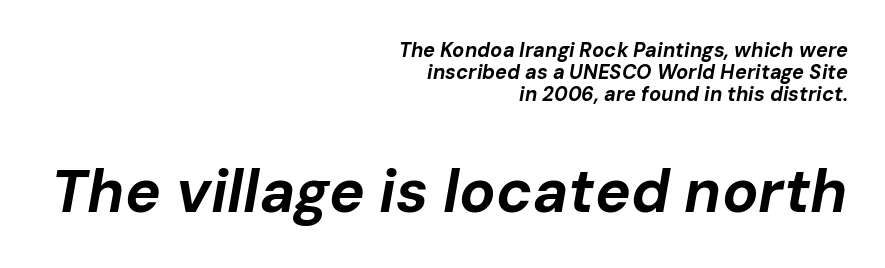
Q: Is the text bold? A: Yes.
Q: Is the text italic (slanted)? A: Yes, it leans right by about 10 degrees.
Q: Is the text underlined? A: No.
Q: How is the paragraph aligned? A: Right-aligned.
Q: Is the spacing between letters normal or unusually wide? A: Normal.
Q: Is the spacing between lines tight, normal or loose? A: Tight.
Q: Which block of text is set in a larger size, the first (top) or the second (bottom)? A: The second (bottom) one.
Q: Width (condensed, normal, or wide)? A: Normal.
Q: Stroke contrast? A: Low.
Q: x-height? A: Medium.
Q: Monospaced? A: No.
